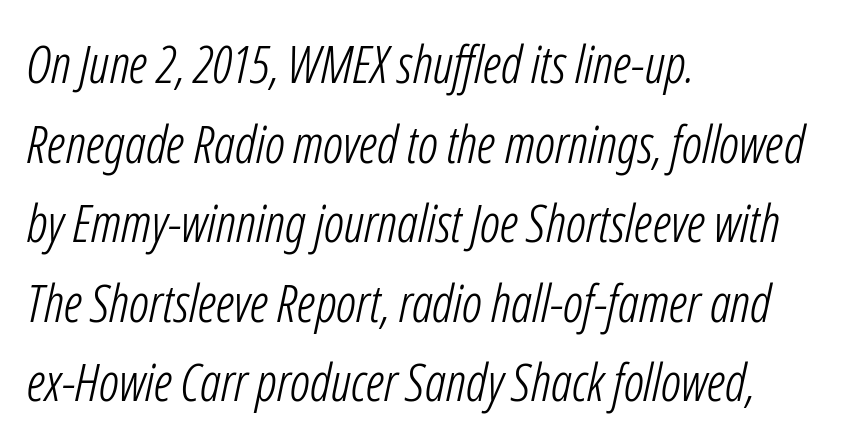
{"italic": "yes", "lean": "right", "slant_degrees": 12, "bold": "no", "weight": "light", "width": "condensed", "stroke_contrast": "low", "x_height": "medium", "monospaced": "no", "underline": "no", "align": "left", "line_spacing": "normal", "line_spacing_ratio": 1.53, "letter_spacing": "normal", "letter_spacing_em": 0.0, "glyph_px": 52}
